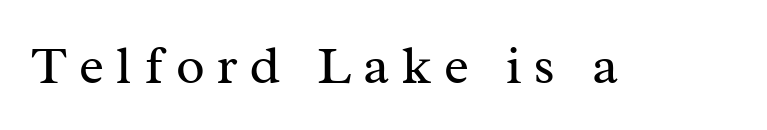
{"serif": "yes", "italic": "no", "bold": "no", "weight": "regular", "width": "normal", "stroke_contrast": "medium", "x_height": "medium", "monospaced": "no", "underline": "no", "letter_spacing": "wide", "letter_spacing_em": 0.23, "glyph_px": 53}
